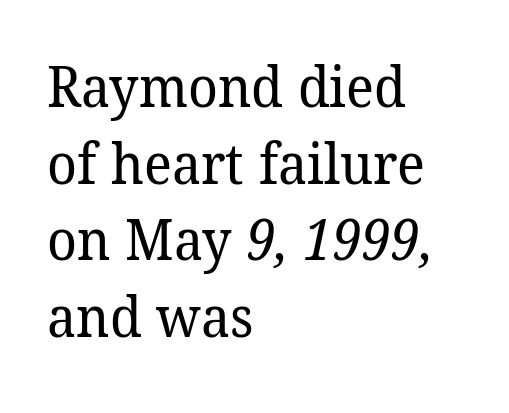
{"serif": "yes", "bold": "no", "weight": "regular", "width": "normal", "stroke_contrast": "low", "x_height": "medium", "monospaced": "no", "underline": "no", "align": "left", "line_spacing": "normal", "line_spacing_ratio": 1.37, "letter_spacing": "normal", "letter_spacing_em": 0.0, "glyph_px": 56}
